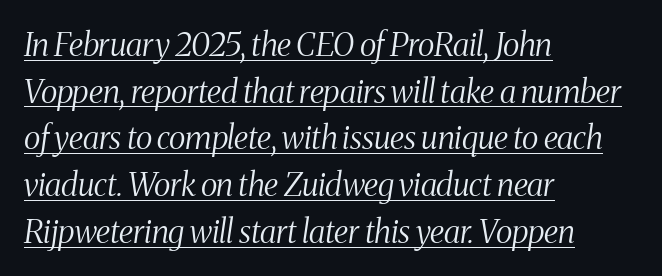
The image shows 32 px light, condensed serif type, italic (leaning right); set left-aligned, normal line spacing (1.46x), normal letter spacing, underlined; medium stroke contrast and a medium x-height.
